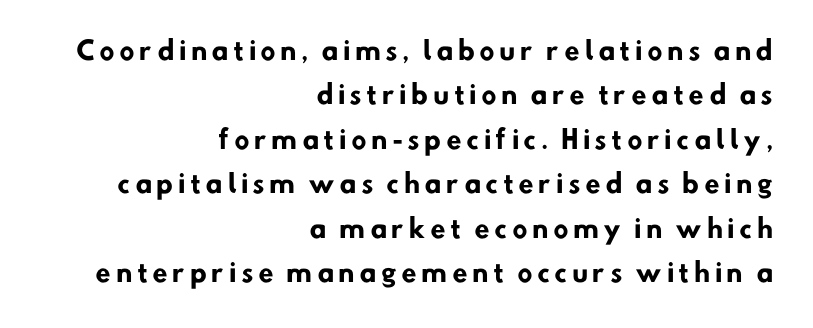
Q: Is the text bold? A: Yes.
Q: Is the text underlined? A: No.
Q: How is the paragraph aligned? A: Right-aligned.
